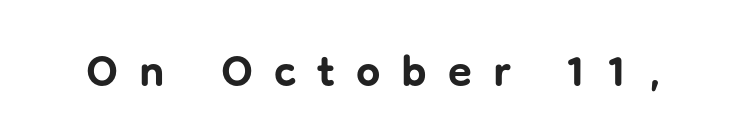
Tall strokes in this sample are plumb rather than angled. Nobody drew a line under any word here. The rendering inserts visible extra space after every character. What kind of face is this? One without serifs — a sans. What weight is shown? A full bold with thick strokes. Think of a printed novel: that variable character pitch is what you see here.
